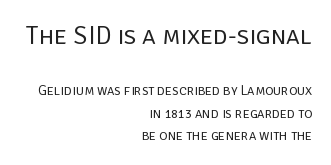
Q: Is the text bold? A: No.
Q: Is the text italic (slanted)? A: No, it is upright.
Q: Is the text underlined? A: No.
Q: How is the paragraph aligned? A: Right-aligned.
Q: Is the spacing between letters normal or unusually wide? A: Normal.
Q: Is the spacing between lines tight, normal or loose? A: Normal.
Q: Which block of text is set in a larger size, the first (top) or the second (bottom)? A: The first (top) one.
